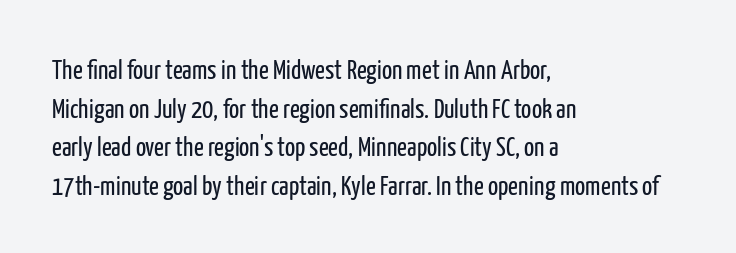
Q: Is the text bold? A: No.
Q: Is the text italic (slanted)? A: No, it is upright.
Q: Is the text underlined? A: No.
Q: How is the paragraph aligned? A: Left-aligned.
Q: Is the spacing between letters normal or unusually wide? A: Normal.
Q: Is the spacing between lines tight, normal or loose? A: Normal.
